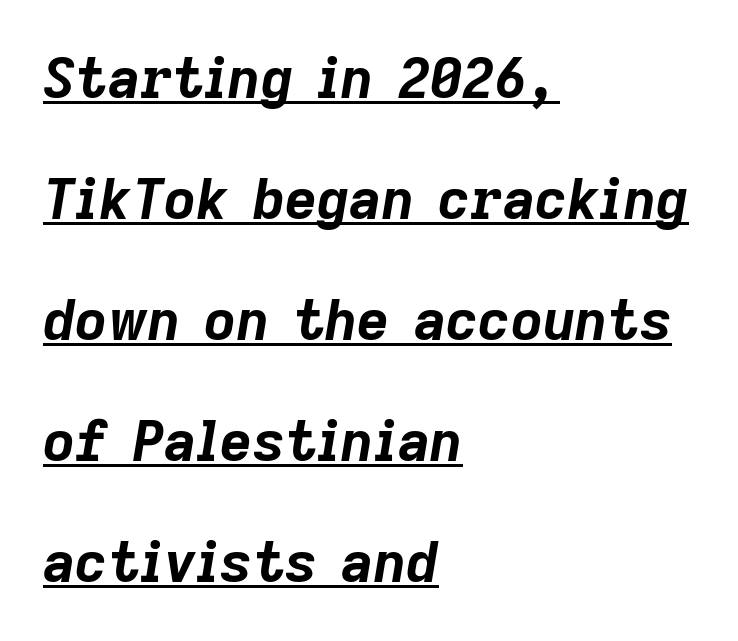
{"italic": "yes", "lean": "right", "slant_degrees": 9, "bold": "yes", "weight": "bold", "width": "normal", "stroke_contrast": "low", "x_height": "medium", "monospaced": "no", "underline": "yes", "align": "left", "line_spacing": "loose", "line_spacing_ratio": 2.16, "letter_spacing": "normal", "letter_spacing_em": 0.0, "glyph_px": 56}
